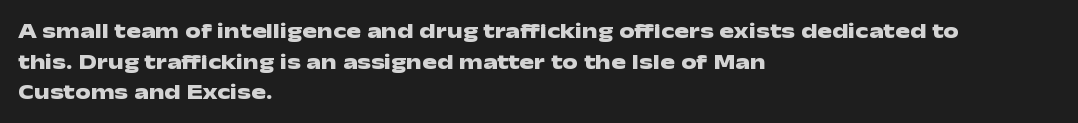
If you drew a line through each stem, it would be perfectly vertical. A normal amount of white space separates one row of letters from the next. Unmarked baselines from the first word to the last. Pretty heavy lettering here — definitely bold. The paragraph has a hard left edge and a soft right edge. These lines keep a tight, regular rhythm from letter to letter.
